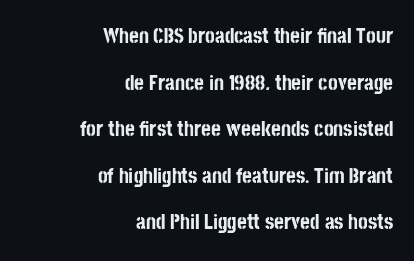
The image shows 21 px bold type, upright; set right-aligned, loose line spacing (2.22x), normal letter spacing, not underlined.
